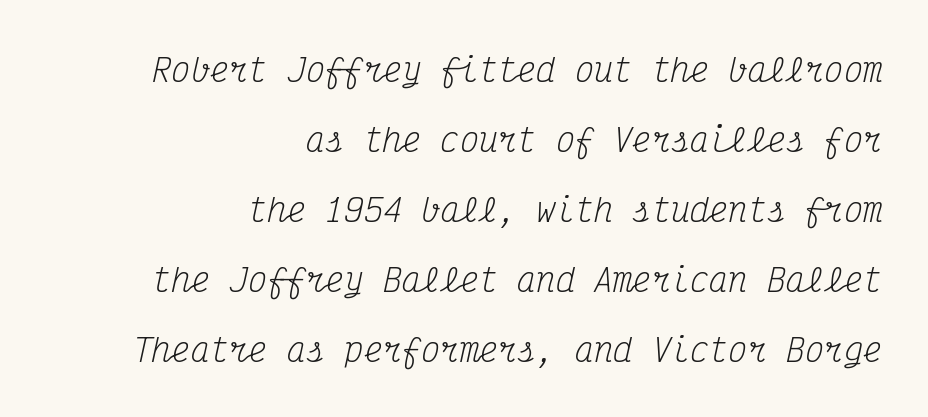
The string is rendered with underlining switched off. How would I describe the line gaps? Wide and relaxed. Notice how the stems are inclined rather than vertical — that's the hallmark of italics. The letterforms sit at book weight or below. The face used here is monospaced, like something from a code editor.
